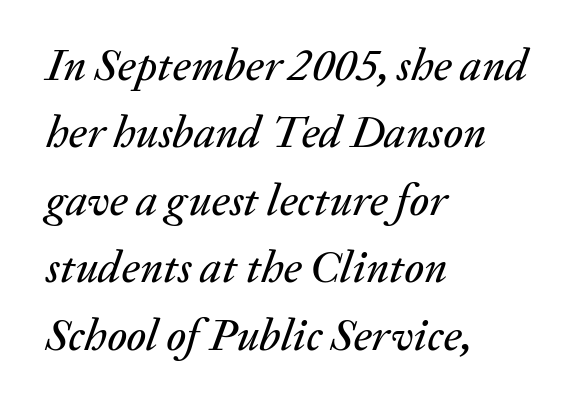
Q: Is the text italic (slanted)? A: Yes, it leans right by about 20 degrees.
Q: Is the text underlined? A: No.
Q: How is the paragraph aligned? A: Left-aligned.
Q: Is the spacing between letters normal or unusually wide? A: Normal.
Q: Is the spacing between lines tight, normal or loose? A: Normal.
Q: Width (condensed, normal, or wide)? A: Normal.
Q: Stroke contrast? A: Medium.
Q: x-height? A: Medium.
Q: Monospaced? A: No.
